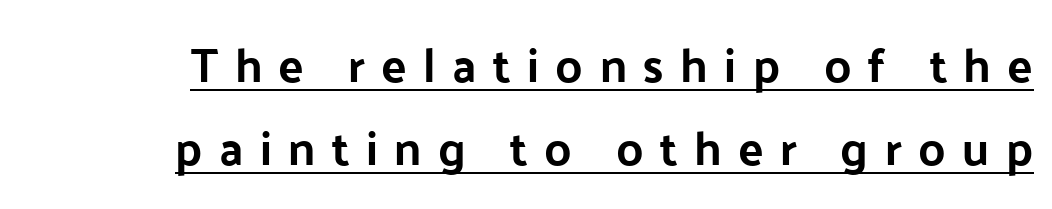
This is sans-serif lettering, the kind often seen on screens and signage. The letters stand straight up with perfectly vertical stems. The rendered words wear a rule along their underside. There is plenty of visible air inserted between adjacent glyphs.
